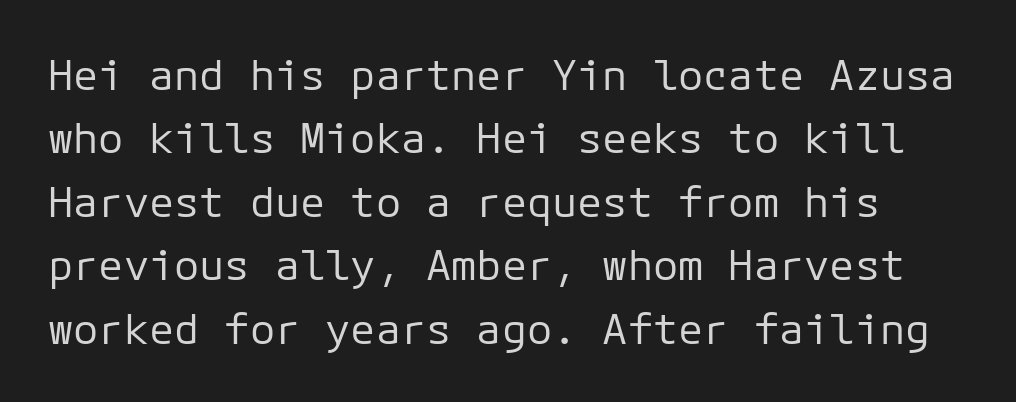
Q: Is the text bold? A: No.
Q: Is the text italic (slanted)? A: No, it is upright.
Q: Is the typeface a serif or a sans-serif typeface? A: Sans-serif.
Q: Is the text underlined? A: No.
Q: Is the spacing between letters normal or unusually wide? A: Normal.
Q: Is the spacing between lines tight, normal or loose? A: Normal.
Q: Width (condensed, normal, or wide)? A: Normal.
Q: Stroke contrast? A: Low.
Q: x-height? A: Medium.
